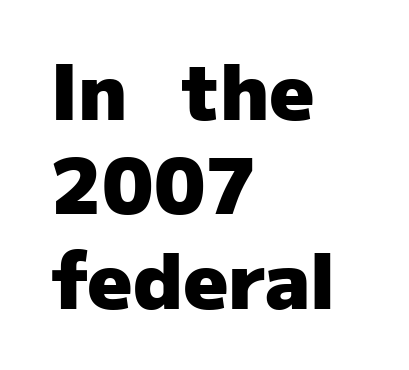
You could call the tracking neutral — neither tight nor loose. Serif or sans? Sans — the stroke terminals are bare. The letters advance in unequal steps, a hallmark of proportional type. The face used here has the dense, thick strokes of a bold.
